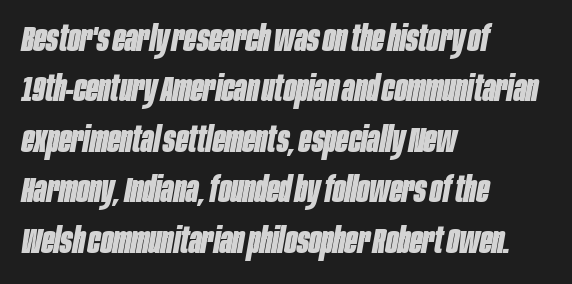
The image shows 36 px bold, condensed type, italic (leaning right); set left-aligned, normal line spacing (1.4x), normal letter spacing, not underlined; low stroke contrast and a large x-height.
